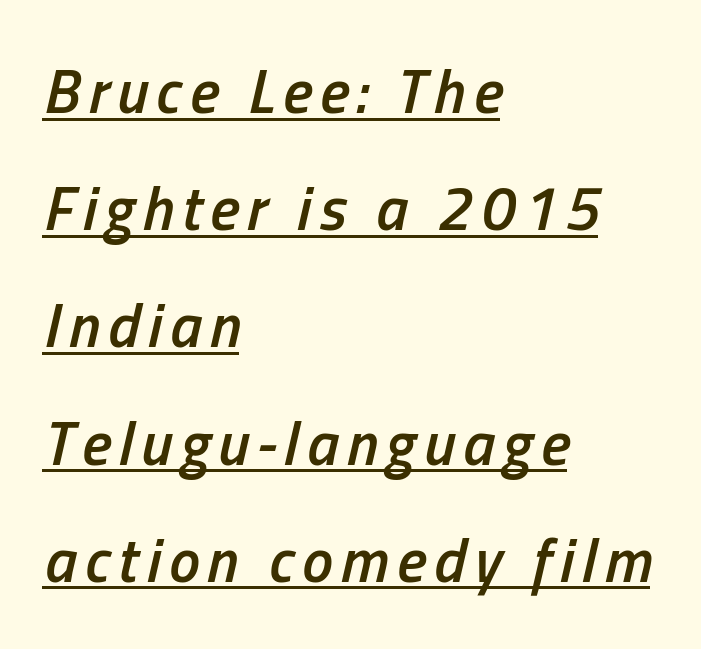
{"italic": "yes", "lean": "right", "slant_degrees": 13, "bold": "semi", "weight": "semibold", "width": "condensed", "stroke_contrast": "low", "x_height": "medium", "monospaced": "no", "underline": "yes", "align": "left", "line_spacing_ratio": 1.89, "glyph_px": 62}
